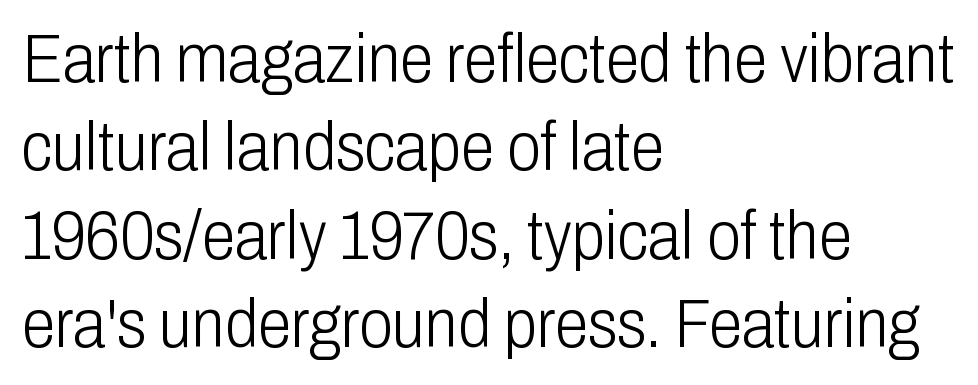
The image shows 68 px light, condensed sans-serif type, upright; set left-aligned, normal line spacing (1.3x), normal letter spacing, not underlined; low stroke contrast and a medium x-height.
